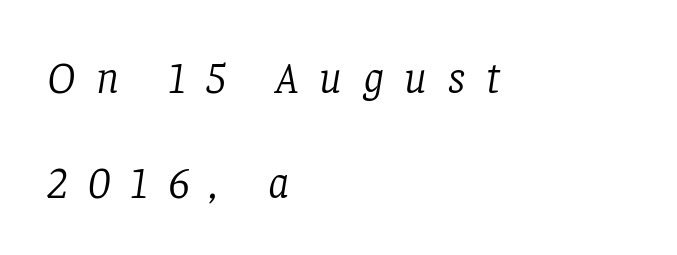
The image shows 44 px light serif type, italic (leaning right); set left-aligned, loose line spacing (2.38x), unusually wide letter spacing (+0.47 em), not underlined; low stroke contrast and a large x-height.
